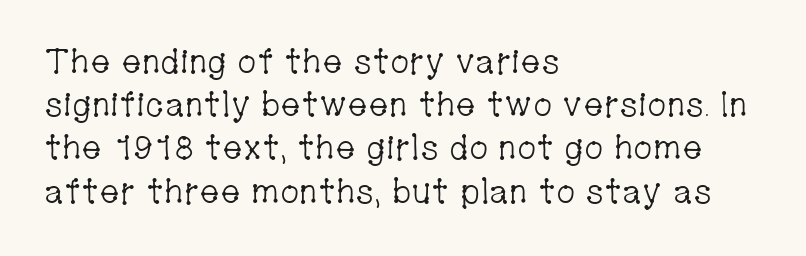
{"serif": "yes", "italic": "no", "bold": "no", "weight": "light", "width": "condensed", "stroke_contrast": "low", "x_height": "medium", "monospaced": "no", "underline": "no", "align": "left", "line_spacing": "normal", "line_spacing_ratio": 1.27, "letter_spacing": "normal", "letter_spacing_em": 0.0, "glyph_px": 34}
